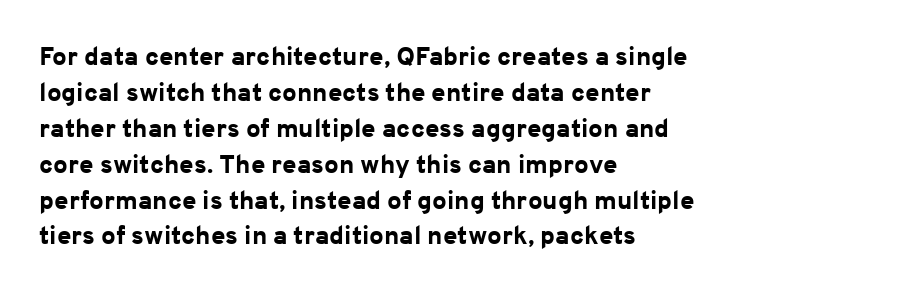
{"italic": "no", "bold": "yes", "underline": "no", "align": "left", "line_spacing": "normal", "line_spacing_ratio": 1.38, "letter_spacing": "normal", "letter_spacing_em": 0.0, "glyph_px": 26}
